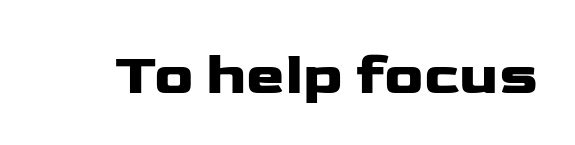
{"serif": "no", "italic": "no", "width": "wide", "stroke_contrast": "low", "x_height": "medium", "monospaced": "no", "underline": "no", "letter_spacing": "normal", "letter_spacing_em": 0.0, "glyph_px": 58}
